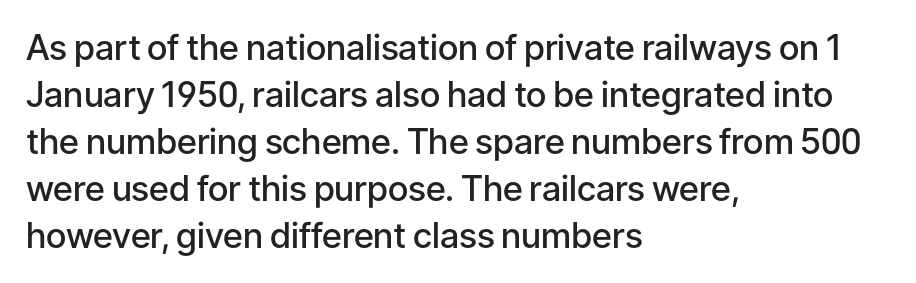
Q: Is the text bold? A: Semi-bold.
Q: Is the text italic (slanted)? A: No, it is upright.
Q: Is the typeface a serif or a sans-serif typeface? A: Sans-serif.
Q: Is the text underlined? A: No.
Q: How is the paragraph aligned? A: Left-aligned.
Q: Is the spacing between letters normal or unusually wide? A: Normal.
Q: Is the spacing between lines tight, normal or loose? A: Normal.
Q: Width (condensed, normal, or wide)? A: Normal.
Q: Stroke contrast? A: Low.
Q: x-height? A: Medium.
Q: Monospaced? A: No.
